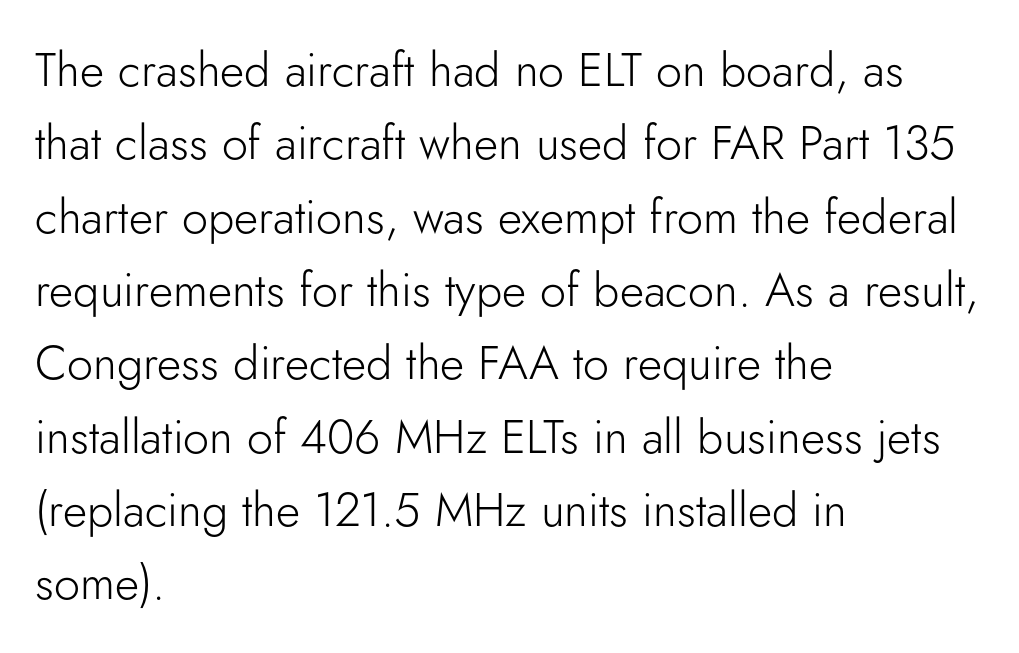
Q: Is the text bold? A: No.
Q: Is the text italic (slanted)? A: No, it is upright.
Q: Is the typeface a serif or a sans-serif typeface? A: Sans-serif.
Q: Is the text underlined? A: No.
Q: How is the paragraph aligned? A: Left-aligned.
Q: Is the spacing between letters normal or unusually wide? A: Normal.
Q: Is the spacing between lines tight, normal or loose? A: Normal.
Q: Width (condensed, normal, or wide)? A: Normal.
Q: Stroke contrast? A: Low.
Q: x-height? A: Small.
Q: Monospaced? A: No.
